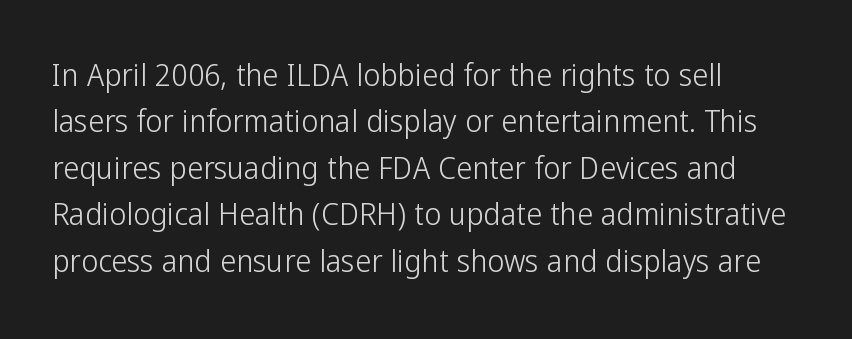
The image shows 32 px light, condensed sans-serif type, upright; set left-aligned, normal line spacing (1.45x), normal letter spacing, not underlined; low stroke contrast and a medium x-height.
